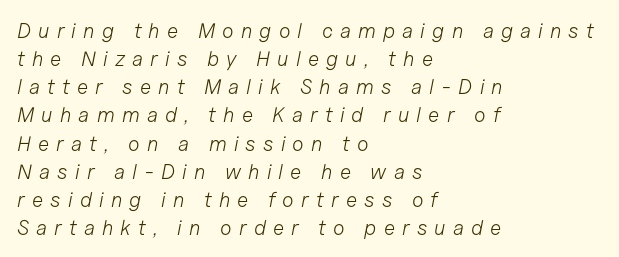
Q: Is the text bold? A: No.
Q: Is the text italic (slanted)? A: Yes, it leans right by about 11 degrees.
Q: Is the text underlined? A: No.
Q: How is the paragraph aligned? A: Left-aligned.
Q: Is the spacing between letters normal or unusually wide? A: Unusually wide.
Q: Is the spacing between lines tight, normal or loose? A: Normal.
